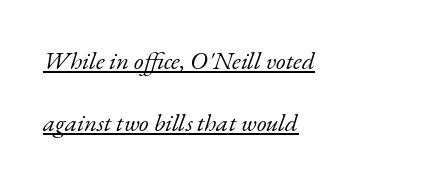
Q: Is the text bold? A: No.
Q: Is the text italic (slanted)? A: Yes, it leans right by about 17 degrees.
Q: Is the text underlined? A: Yes.
Q: How is the paragraph aligned? A: Left-aligned.
Q: Is the spacing between letters normal or unusually wide? A: Normal.
Q: Is the spacing between lines tight, normal or loose? A: Loose.
